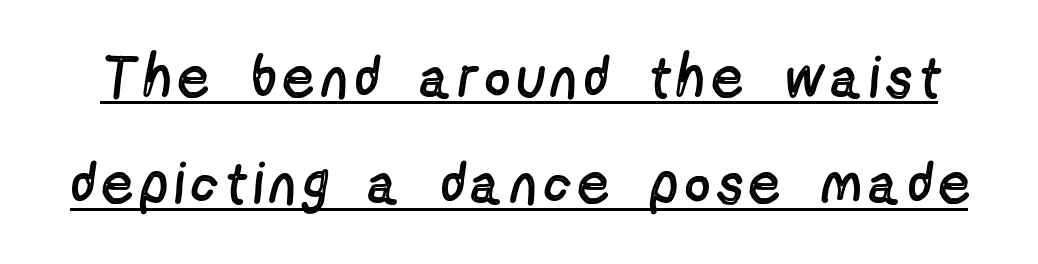
Q: Is the text bold? A: No.
Q: Is the typeface a serif or a sans-serif typeface? A: Sans-serif.
Q: Is the text underlined? A: Yes.
Q: Width (condensed, normal, or wide)? A: Condensed.
Q: x-height? A: Medium.
Q: Monospaced? A: No.
